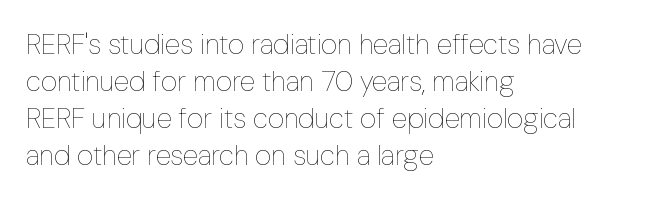
{"italic": "no", "bold": "no", "weight": "thin", "width": "condensed", "stroke_contrast": "low", "x_height": "medium", "monospaced": "no", "underline": "no", "align": "left", "line_spacing": "normal", "line_spacing_ratio": 1.32, "letter_spacing": "normal", "letter_spacing_em": 0.0, "glyph_px": 28}
